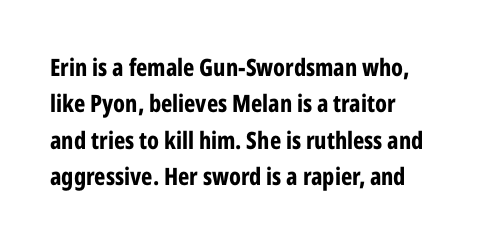
The rows are spaced the way most documents space them. Descenders hang freely into open space. Characters follow at the spacing the type designer built in. Heft: maximum for text — a bold. In terms of posture, this sample is upright.
